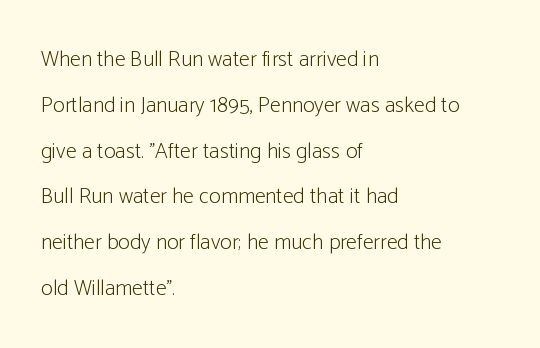
Q: Is the text bold? A: No.
Q: Is the text italic (slanted)? A: No, it is upright.
Q: Is the text underlined? A: No.
Q: How is the paragraph aligned? A: Left-aligned.
Q: Is the spacing between letters normal or unusually wide? A: Normal.
Q: Is the spacing between lines tight, normal or loose? A: Loose.
